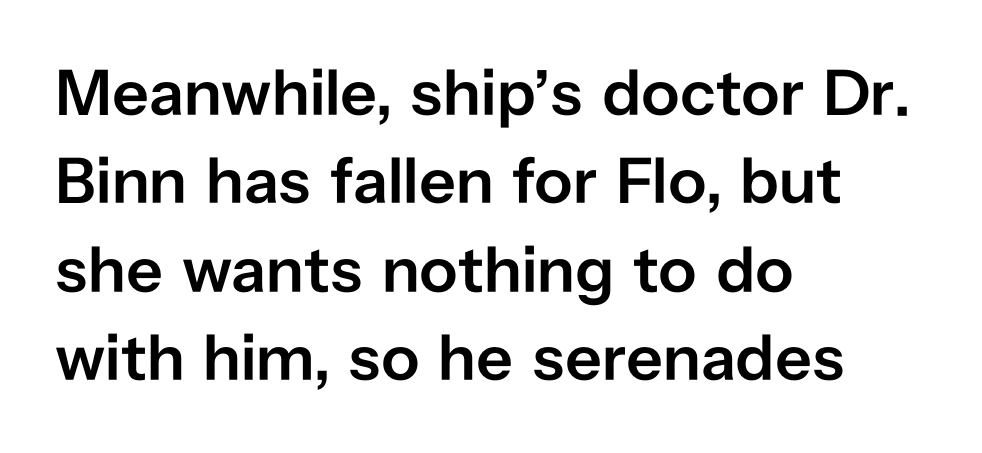
{"serif": "no", "italic": "no", "bold": "semi", "weight": "semibold", "width": "normal", "stroke_contrast": "low", "x_height": "medium", "monospaced": "no", "underline": "no", "align": "left", "line_spacing": "normal", "line_spacing_ratio": 1.36, "letter_spacing": "normal", "letter_spacing_em": 0.0, "glyph_px": 65}
